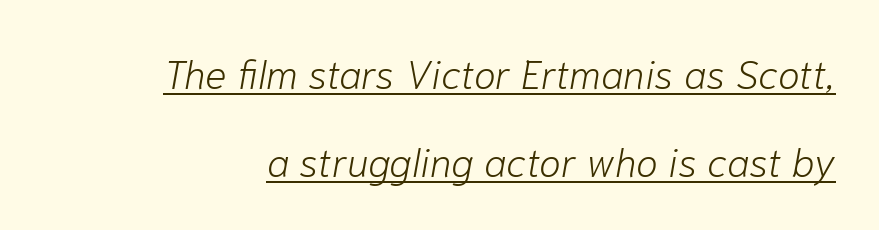
Q: Is the text bold? A: No.
Q: Is the text italic (slanted)? A: Yes, it leans right by about 10 degrees.
Q: Is the text underlined? A: Yes.
Q: How is the paragraph aligned? A: Right-aligned.
Q: Is the spacing between letters normal or unusually wide? A: Normal.
Q: Is the spacing between lines tight, normal or loose? A: Loose.
Q: Width (condensed, normal, or wide)? A: Normal.
Q: Stroke contrast? A: Low.
Q: x-height? A: Medium.
Q: Monospaced? A: No.
